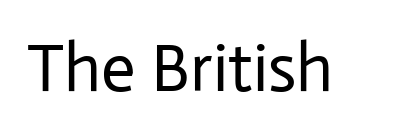
{"serif": "no", "italic": "no", "bold": "no", "weight": "regular", "width": "normal", "stroke_contrast": "low", "x_height": "medium", "monospaced": "no", "underline": "no", "letter_spacing": "normal", "letter_spacing_em": 0.0, "glyph_px": 68}
